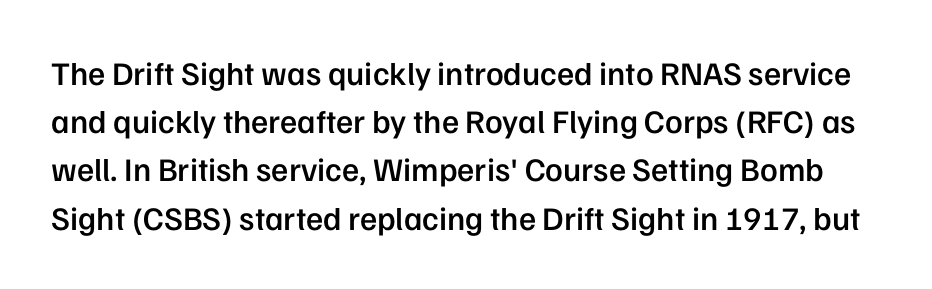
Italic: no, the glyphs are upright roman. Students, observe: this is what conventionally led text looks like. To sum up the face: it is a sans, with no serifs. Each word holds together tightly as a unit, with standard inter-letter gaps. Looks like regular typesetting: each glyph gets only the width it needs.
